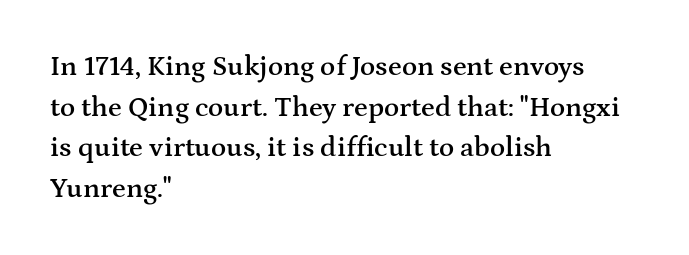
The image shows 28 px semibold, wide serif type, upright; set left-aligned, normal line spacing (1.45x), normal letter spacing, not underlined; medium stroke contrast and a medium x-height.
